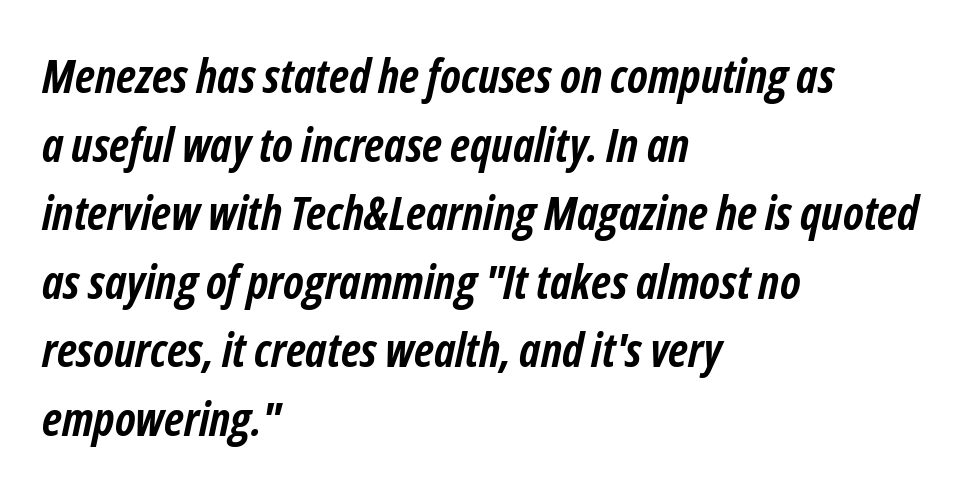
{"italic": "yes", "lean": "right", "slant_degrees": 12, "bold": "yes", "weight": "semibold", "width": "condensed", "stroke_contrast": "low", "x_height": "medium", "monospaced": "no", "underline": "no", "align": "left", "line_spacing": "normal", "line_spacing_ratio": 1.46, "letter_spacing": "normal", "letter_spacing_em": 0.0, "glyph_px": 47}
